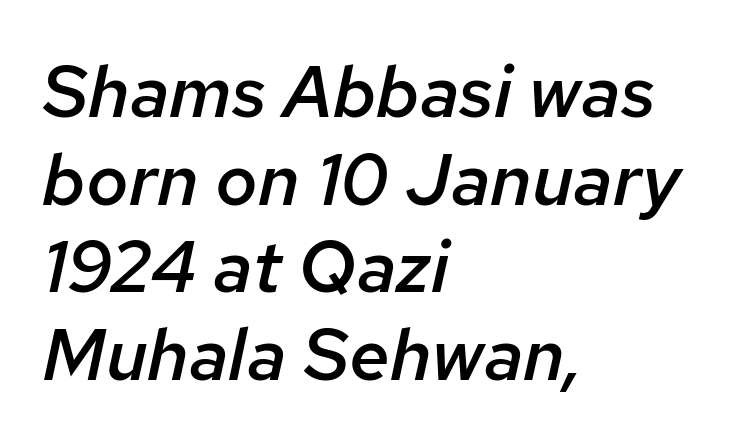
{"italic": "yes", "lean": "right", "slant_degrees": 12, "bold": "semi", "weight": "semibold", "width": "normal", "stroke_contrast": "low", "x_height": "medium", "monospaced": "no", "underline": "no", "align": "left", "line_spacing_ratio": 1.2, "letter_spacing": "normal", "letter_spacing_em": 0.0, "glyph_px": 73}
